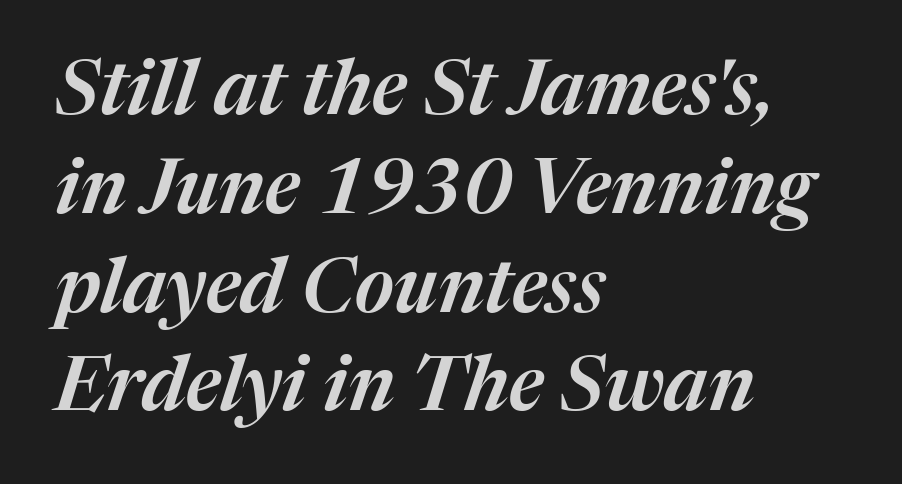
{"italic": "yes", "lean": "right", "slant_degrees": 17, "width": "normal", "stroke_contrast": "medium", "x_height": "medium", "monospaced": "no", "underline": "no", "align": "left", "line_spacing": "normal", "line_spacing_ratio": 1.3, "letter_spacing": "normal", "letter_spacing_em": 0.0, "glyph_px": 76}
